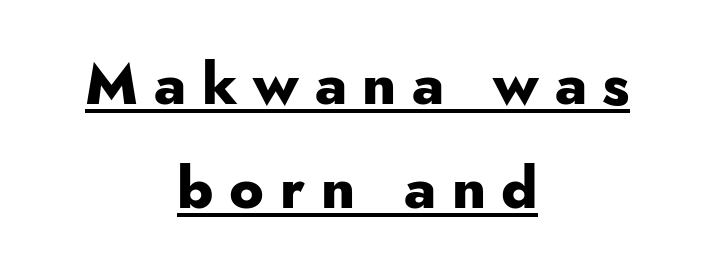
This rendering employs a face without finishing strokes, i.e., a sans-serif. No italicization has been applied; the sample stays upright. Somebody hit Ctrl+U on this one — the words are underlined. These lines are rendered in a variable-pitch font. The paragraph shown floats in the horizontal middle. Tracking here is generous; glyphs stand well apart from one another.
